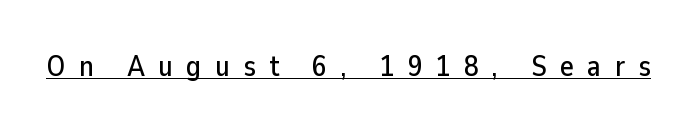
{"serif": "no", "italic": "no", "width": "normal", "stroke_contrast": "low", "x_height": "medium", "monospaced": "no", "underline": "yes", "letter_spacing": "wide", "letter_spacing_em": 0.46, "glyph_px": 29}
